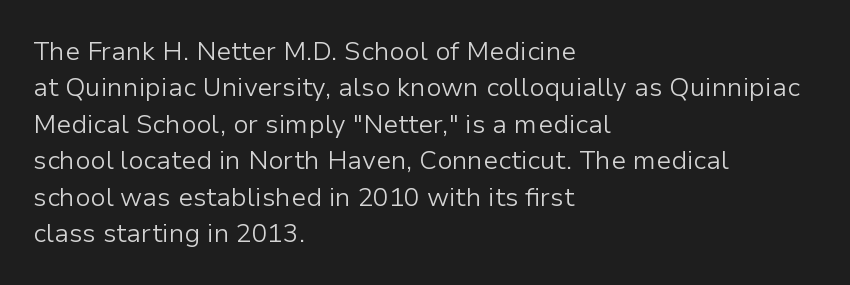
{"italic": "no", "bold": "no", "underline": "no", "align": "left", "line_spacing": "normal", "line_spacing_ratio": 1.4, "letter_spacing": "normal", "letter_spacing_em": 0.0, "glyph_px": 26}
